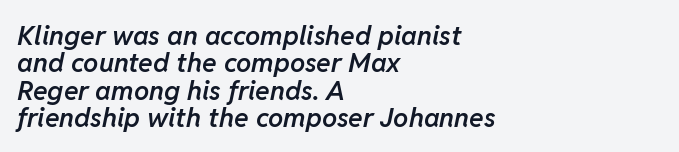
Italic: yes, the glyphs are oblique. Lines of text with bare space underneath. Standard letterfit; no display-style spreading of the glyphs. Whoever set this chose condensed vertical rhythm over breathing room.
